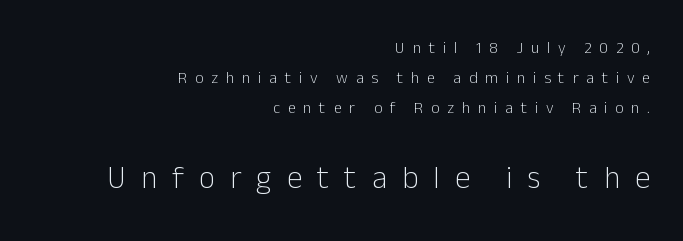
Q: Is the text bold? A: No.
Q: Is the text italic (slanted)? A: No, it is upright.
Q: Is the typeface a serif or a sans-serif typeface? A: Sans-serif.
Q: Is the text underlined? A: No.
Q: How is the paragraph aligned? A: Right-aligned.
Q: Is the spacing between letters normal or unusually wide? A: Unusually wide.
Q: Which block of text is set in a larger size, the first (top) or the second (bottom)? A: The second (bottom) one.
Q: Width (condensed, normal, or wide)? A: Normal.
Q: Stroke contrast? A: Low.
Q: x-height? A: Medium.
Q: Monospaced? A: No.
